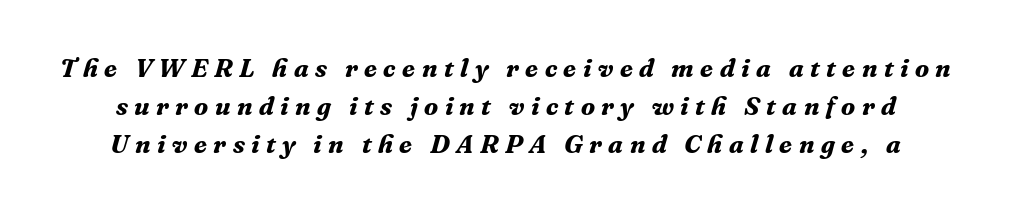
Q: Is the text bold? A: Yes.
Q: Is the text italic (slanted)? A: Yes, it leans right by about 16 degrees.
Q: Is the text underlined? A: No.
Q: Is the spacing between letters normal or unusually wide? A: Unusually wide.
Q: Is the spacing between lines tight, normal or loose? A: Normal.
